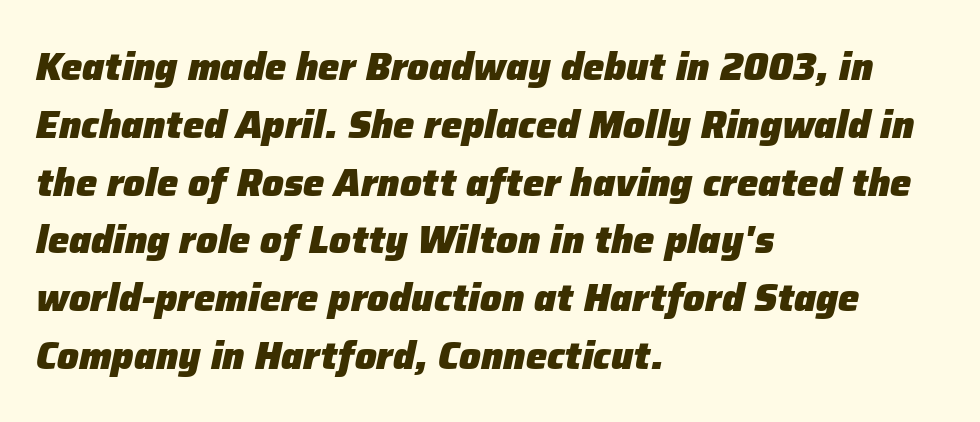
Q: Is the text bold? A: Yes.
Q: Is the text italic (slanted)? A: Yes, it leans right by about 12 degrees.
Q: Is the text underlined? A: No.
Q: How is the paragraph aligned? A: Left-aligned.
Q: Is the spacing between letters normal or unusually wide? A: Normal.
Q: Is the spacing between lines tight, normal or loose? A: Normal.
Q: Width (condensed, normal, or wide)? A: Normal.
Q: Stroke contrast? A: Low.
Q: x-height? A: Medium.
Q: Monospaced? A: No.
